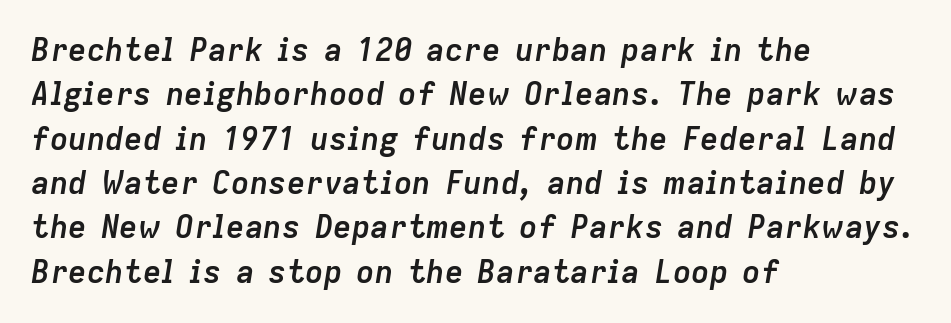
The image shows 31 px semibold type, italic (leaning right); set left-aligned, normal line spacing (1.43x), normal letter spacing, not underlined; low stroke contrast and a medium x-height.
